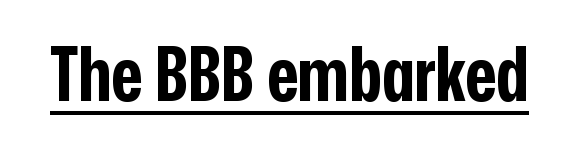
Each letter's strokes conclude bluntly, with no projecting serifs. The specimen reads as upright at a glance. How are the letters spaced? Ordinarily, with no added tracking. Is there an underline? Yes — a line sits under the letters. This sample has the flowing, uneven cadence of proportional lettering.
